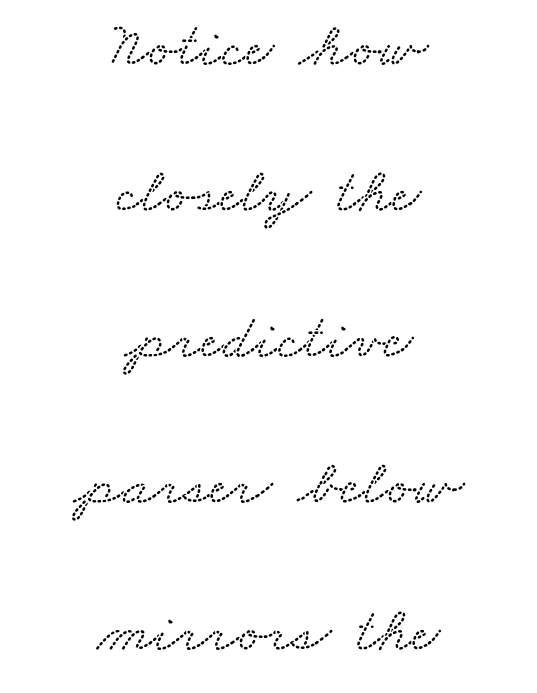
The image shows 63 px wide serif type; set centered, loose line spacing (2.32x), normal letter spacing, not underlined; medium stroke contrast and a small x-height.
